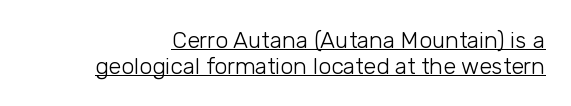
The image shows 23 px text type, upright; set tight line spacing (1.13x), normal letter spacing, underlined.
